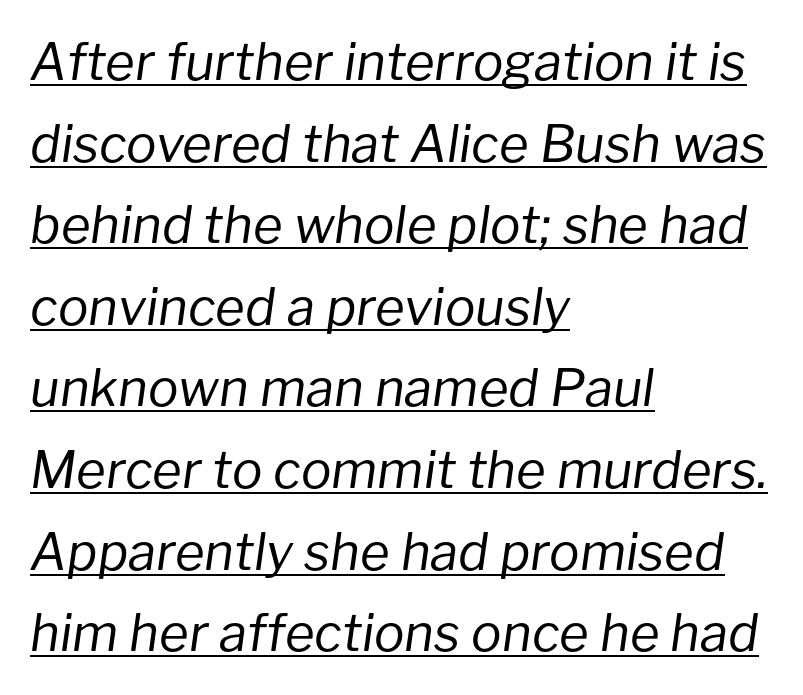
The image shows 51 px regular-weight type, italic (leaning right); set left-aligned, normal line spacing (1.6x), normal letter spacing, underlined; low stroke contrast and a medium x-height.
